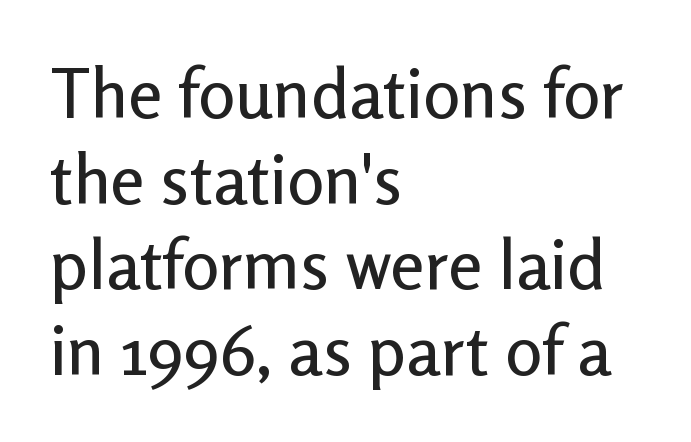
The image shows 69 px sans-serif type, upright; set left-aligned, line spacing 1.24x, normal letter spacing, not underlined; low stroke contrast and a medium x-height.
